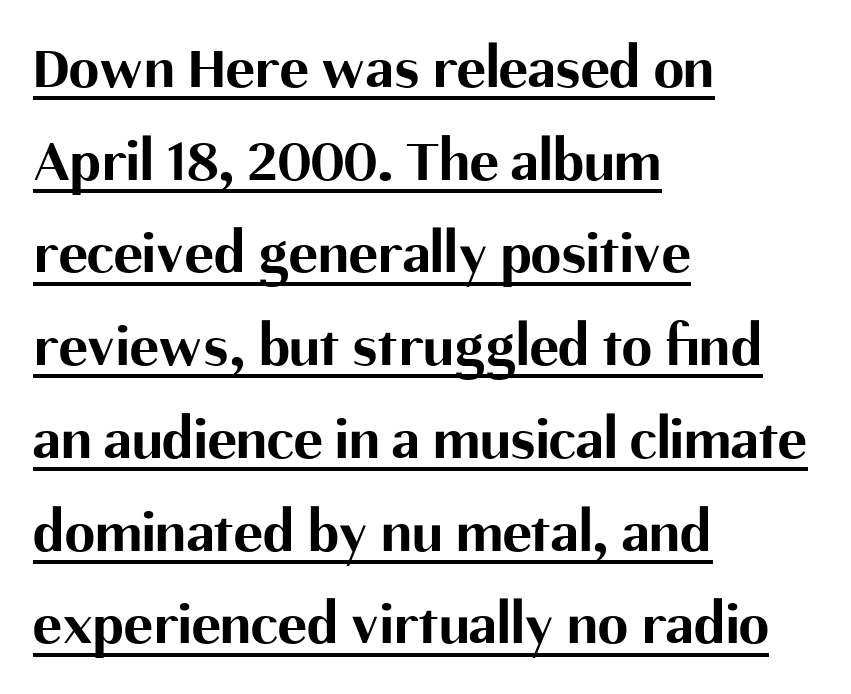
The image shows 61 px bold sans-serif type, upright; set left-aligned, normal line spacing (1.52x), normal letter spacing, underlined; medium stroke contrast and a medium x-height.
